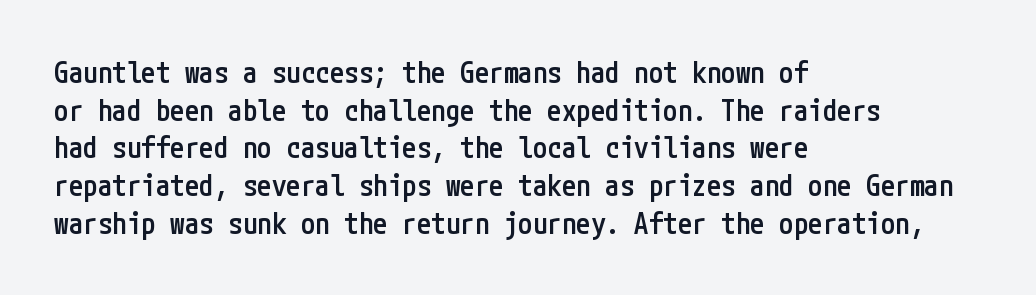
Q: Is the text bold? A: Semi-bold.
Q: Is the text italic (slanted)? A: No, it is upright.
Q: Is the typeface a serif or a sans-serif typeface? A: Sans-serif.
Q: Is the text underlined? A: No.
Q: How is the paragraph aligned? A: Left-aligned.
Q: Is the spacing between letters normal or unusually wide? A: Normal.
Q: Is the spacing between lines tight, normal or loose? A: Normal.
Q: Width (condensed, normal, or wide)? A: Condensed.
Q: Stroke contrast? A: Low.
Q: x-height? A: Medium.
